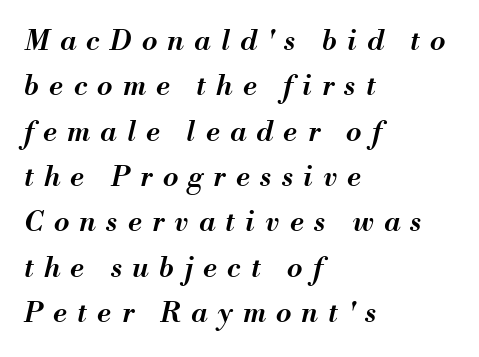
Proportional: the letters do not fall into vertical columns. These lines stack with their left ends in a neat column. When letters slant like this, we call the style italic. How heavy is the stroke? Medium-heavy — a semibold, shy of bold. Does extra space separate the letters? Yes, quite a lot of it. Baseline-to-baseline distance is the conventional proportion of letter height.
